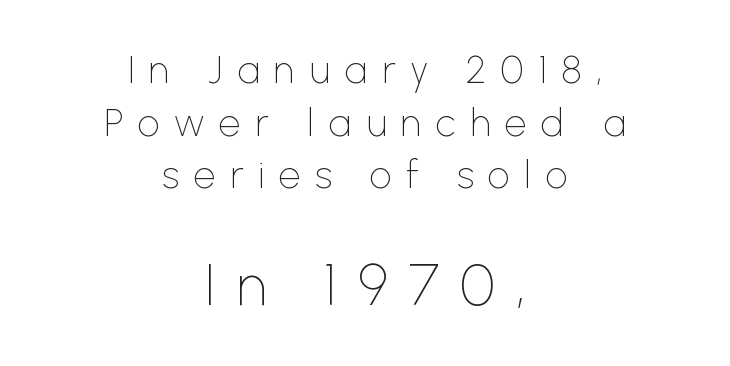
{"serif": "no", "italic": "no", "bold": "no", "weight": "thin", "width": "normal", "stroke_contrast": "low", "x_height": "medium", "monospaced": "no", "underline": "no", "align": "center", "line_spacing": "normal", "line_spacing_ratio": 1.35, "letter_spacing": "wide", "letter_spacing_em": 0.37, "larger_block": "second", "size_ratio": 1.49, "glyph_px": 58}
